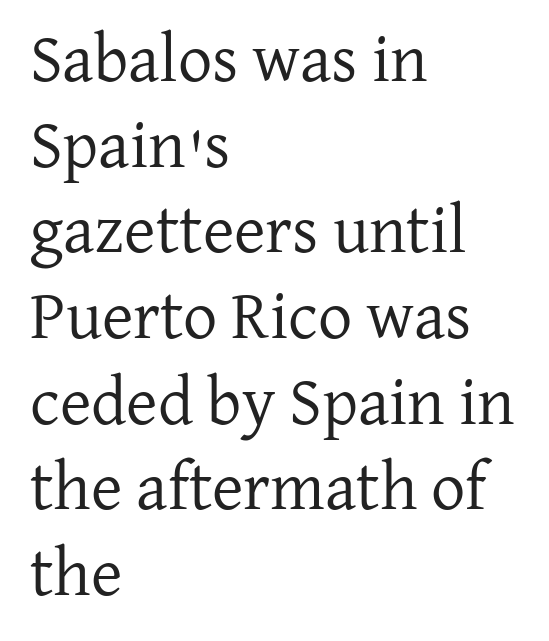
The image shows 68 px regular-weight serif type, upright; set left-aligned, normal line spacing (1.26x), normal letter spacing, not underlined; low stroke contrast and a medium x-height.
